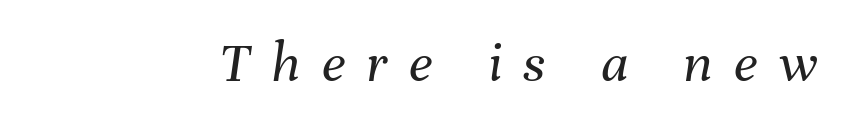
These lines are rendered in a variable-pitch font. The face used here is rendered with a markedly widened letterfit. Only glyphs here, with clear space below each row. On a weight scale, this lands at 450 or below. The whole block is typeset with a tilt.
